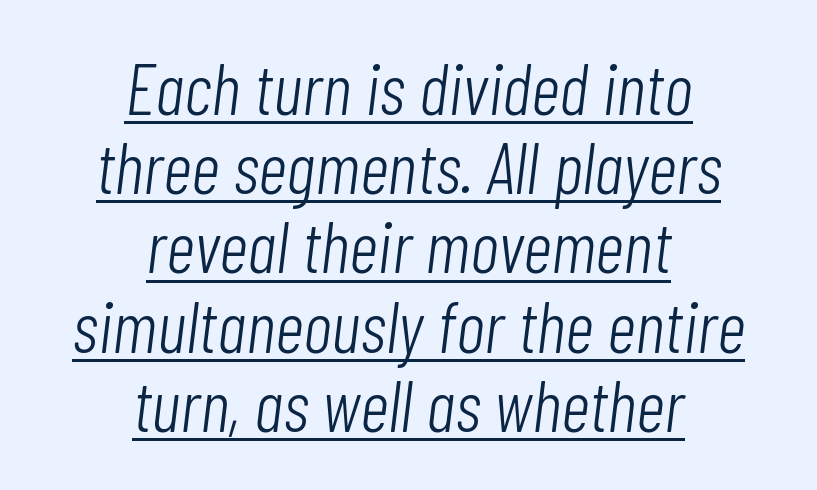
Leading: reduced. Between one letter and the next there's only the usual sliver of space. Typeset on center — no edge is straight. The rendering uses natural spacing where letterforms have individual widths.
